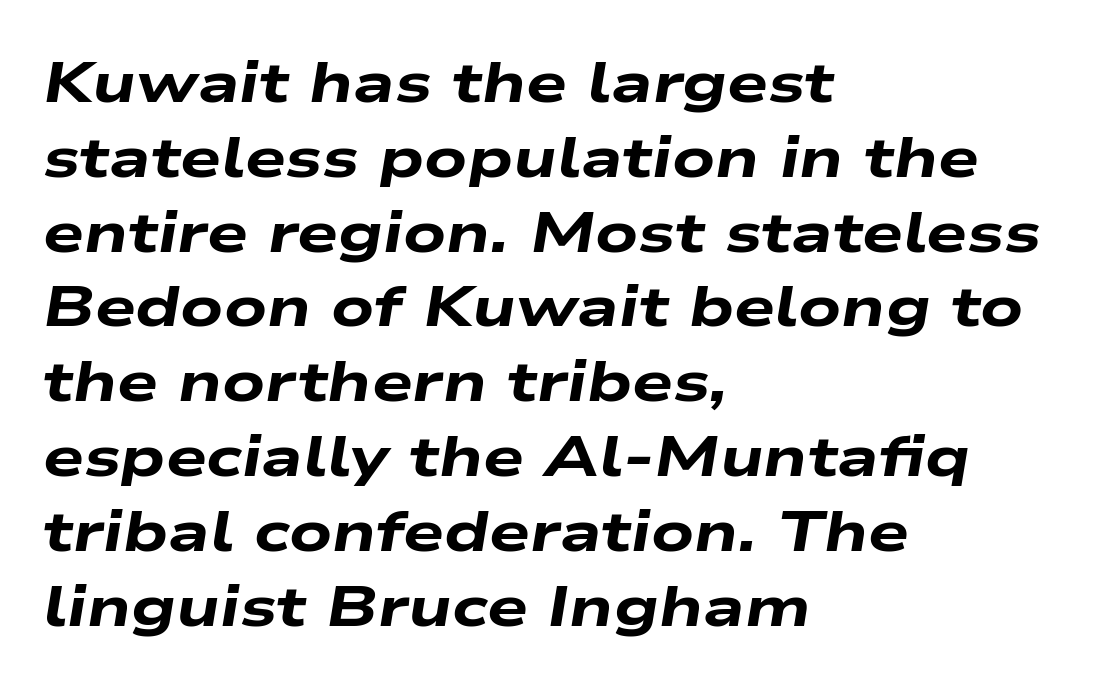
Strong, thick strokes mark this as bold type. When letters slant like this, we call the style italic. The face used here is proportionally spaced, like ordinary book or web type. Underlining? Definitely not there. Is the letter spacing exaggerated? No — it looks like the ordinary default. In terms of leading, this rendering sits right in the middle.
